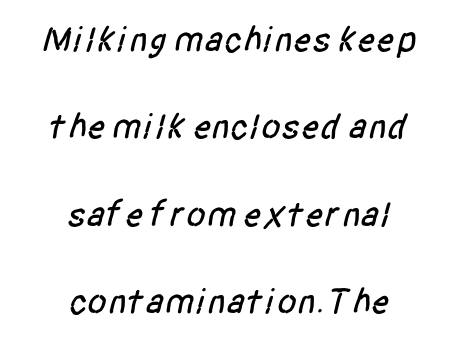
{"serif": "no", "width": "condensed", "stroke_contrast": "low", "x_height": "large", "monospaced": "no", "underline": "no", "align": "center", "line_spacing": "loose", "line_spacing_ratio": 2.43, "letter_spacing": "normal", "letter_spacing_em": 0.0, "glyph_px": 36}
